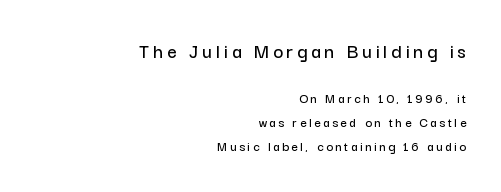
{"italic": "no", "underline": "no", "align": "right", "line_spacing_ratio": 1.72, "larger_block": "first", "size_ratio": 1.5, "glyph_px": 21}
